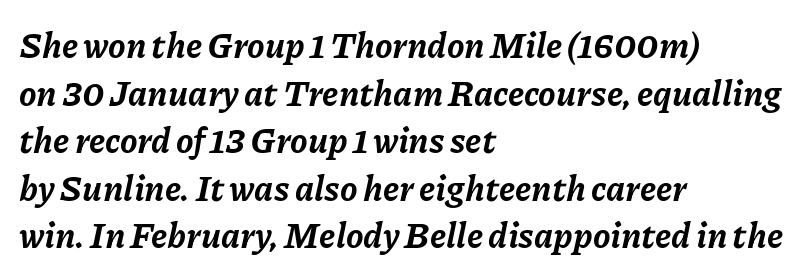
Every letter is thick-stroked: bold, no question. Horizontally, the lines are justified to the leading edge only. Each letter keeps its own natural width here, so spacing adapts to shape. The line-height multiplier appears to be the usual default. The rendering keeps characters at their native spacing.
